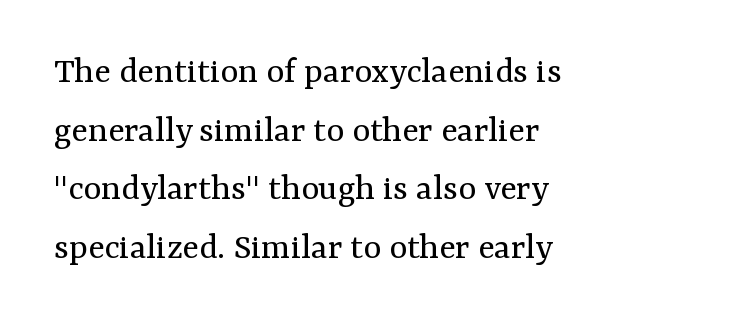
Q: Is the text bold? A: No.
Q: Is the text italic (slanted)? A: No, it is upright.
Q: Is the typeface a serif or a sans-serif typeface? A: Serif.
Q: Is the text underlined? A: No.
Q: How is the paragraph aligned? A: Left-aligned.
Q: Is the spacing between letters normal or unusually wide? A: Normal.
Q: Is the spacing between lines tight, normal or loose? A: Normal.
Q: Width (condensed, normal, or wide)? A: Normal.
Q: Stroke contrast? A: Medium.
Q: x-height? A: Medium.
Q: Monospaced? A: No.
